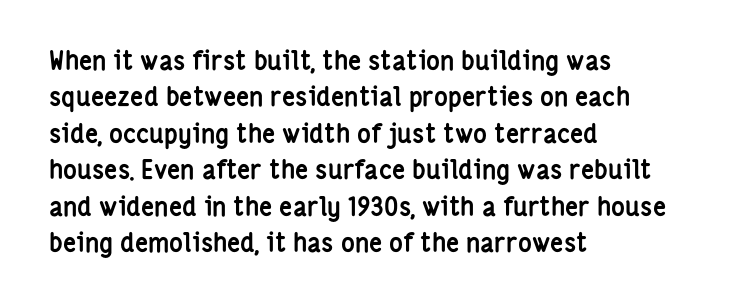
Characters remain perfectly vertical along every line. The passage is arranged the way most books set body copy — flush left. These lines sit exactly where default settings would place them. Nobody touched the tracking dial on this one. Descender tails drop into unmarked territory. Is the type bold? Yes — the strokes are clearly thick and heavy.
